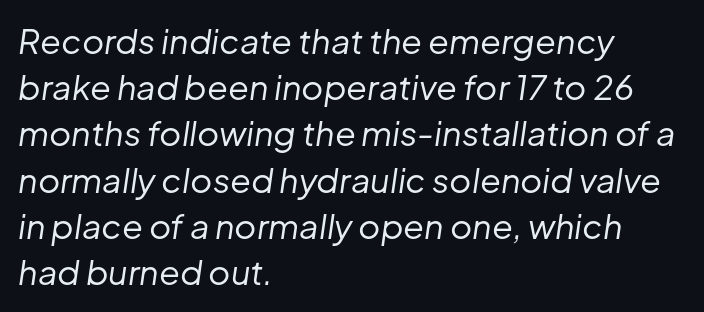
{"italic": "yes", "lean": "right", "slant_degrees": 8, "bold": "no", "weight": "regular", "width": "normal", "stroke_contrast": "low", "x_height": "medium", "monospaced": "no", "underline": "no", "align": "left", "line_spacing": "normal", "line_spacing_ratio": 1.36, "letter_spacing": "normal", "letter_spacing_em": 0.0, "glyph_px": 34}
